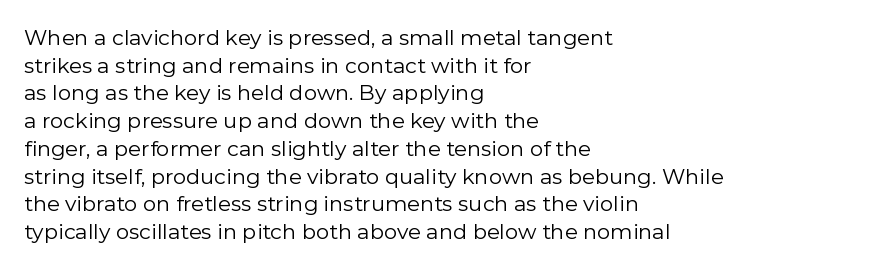
Every stem runs plumb, perpendicular to the baseline. Leftover space on each line is placed entirely after the last word. Check the space under the baseline: it is left empty. This reads as an unemphasized weight, regular at the heaviest. Caption: standard tracking, unaltered.
